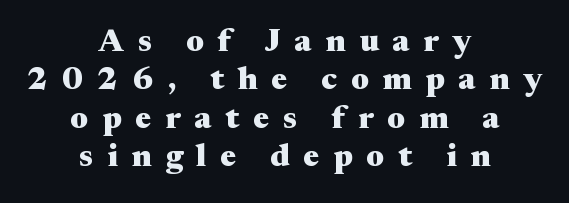
{"serif": "yes", "italic": "no", "bold": "yes", "weight": "heavy", "width": "wide", "stroke_contrast": "medium", "x_height": "medium", "monospaced": "no", "underline": "no", "align": "center", "line_spacing_ratio": 1.2, "letter_spacing": "wide", "letter_spacing_em": 0.43, "glyph_px": 32}
